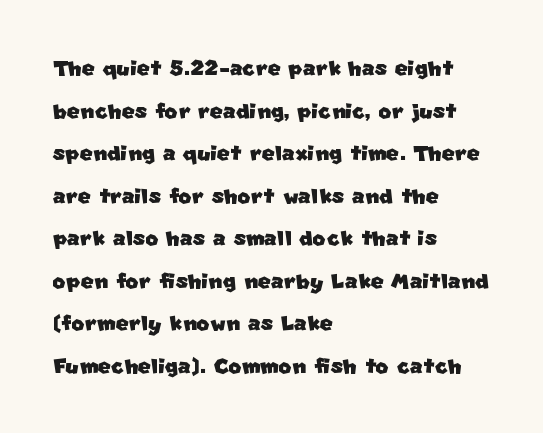
{"serif": "no", "width": "normal", "stroke_contrast": "low", "x_height": "large", "monospaced": "no", "underline": "no", "align": "left", "line_spacing": "normal", "line_spacing_ratio": 1.52, "letter_spacing": "normal", "letter_spacing_em": 0.0, "glyph_px": 28}
